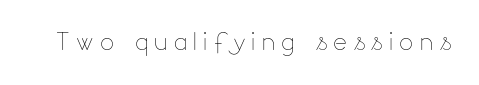
Q: Is the text bold? A: No.
Q: Is the text italic (slanted)? A: No, it is upright.
Q: Is the text underlined? A: No.
Q: Width (condensed, normal, or wide)? A: Normal.
Q: Stroke contrast? A: Low.
Q: x-height? A: Small.
Q: Monospaced? A: No.
